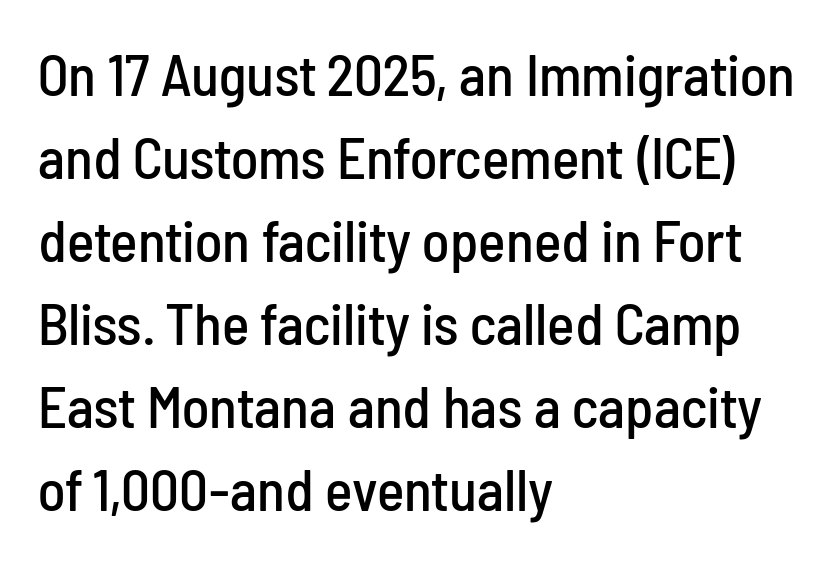
Q: Is the text italic (slanted)? A: No, it is upright.
Q: Is the typeface a serif or a sans-serif typeface? A: Sans-serif.
Q: Is the text underlined? A: No.
Q: How is the paragraph aligned? A: Left-aligned.
Q: Is the spacing between letters normal or unusually wide? A: Normal.
Q: Is the spacing between lines tight, normal or loose? A: Normal.
Q: Width (condensed, normal, or wide)? A: Condensed.
Q: Stroke contrast? A: Low.
Q: x-height? A: Medium.
Q: Monospaced? A: No.
